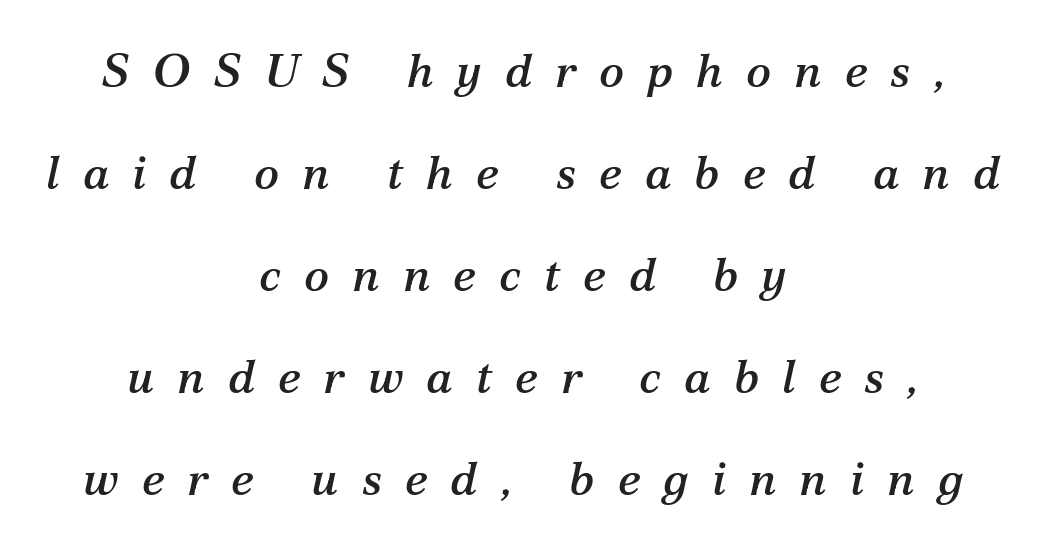
Glyph-to-glyph distance is far greater than everyday printed text. The passage shown is not underscored anywhere. The rendering uses a large line-height, opening up the rows. One-word summary of the alignment: center.
